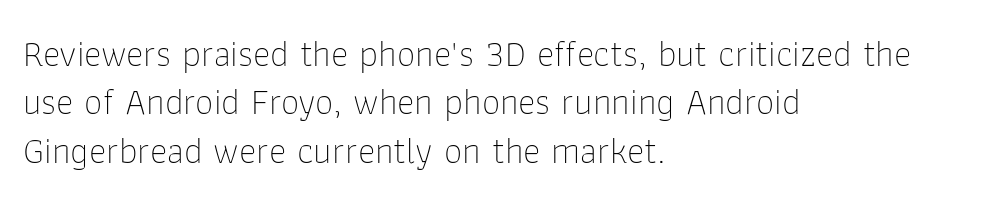
Look at the tracking — it's just the regular setting, nothing added. The face used here is a sans, in the tradition of grotesques and geometrics. Rendered with straight, roman letterforms. The letterforms sit at book weight or below. A clean baseline with only descenders dipping below it. Think of a printed novel: that variable character pitch is what you see here.
